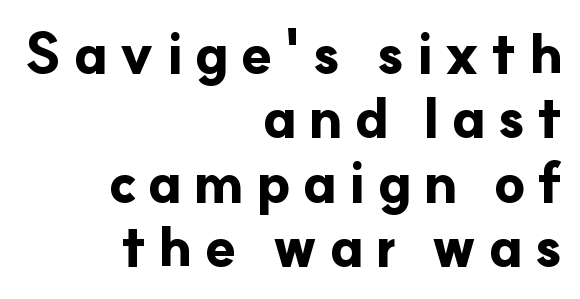
The image shows 56 px bold sans-serif type, upright; set right-aligned, tight line spacing (1.15x), unusually wide letter spacing (+0.2 em), not underlined; low stroke contrast and a small x-height.
